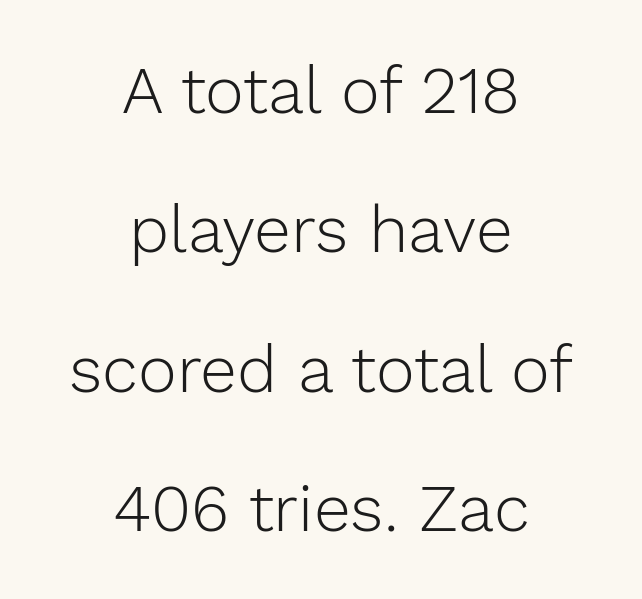
Nobody touched the tracking dial on this one. The designer dialed line spacing up above the default. The characters display no serif detailing; their extremities are plain. The passage is arranged like a title page — every line centered.
